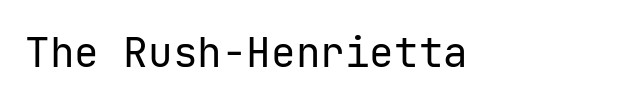
{"serif": "no", "italic": "no", "bold": "no", "weight": "regular", "width": "normal", "stroke_contrast": "low", "x_height": "medium", "underline": "no", "letter_spacing": "normal", "letter_spacing_em": 0.0, "glyph_px": 41}
